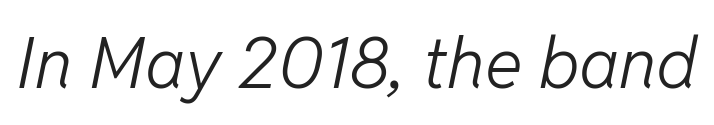
{"italic": "yes", "lean": "right", "slant_degrees": 11, "bold": "no", "weight": "light", "width": "normal", "stroke_contrast": "low", "x_height": "medium", "monospaced": "no", "underline": "no", "letter_spacing": "normal", "letter_spacing_em": 0.0, "glyph_px": 71}
